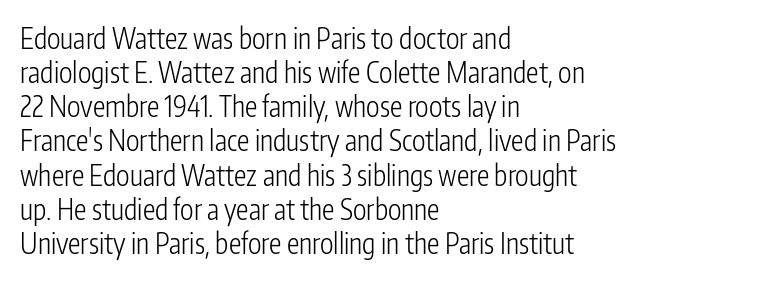
Posture: straight, roman, zero tilt. Descenders hang freely into open space. The face looks like a standard text weight, possibly lighter. A classic flush-left, rag-right setting is used for this passage.
